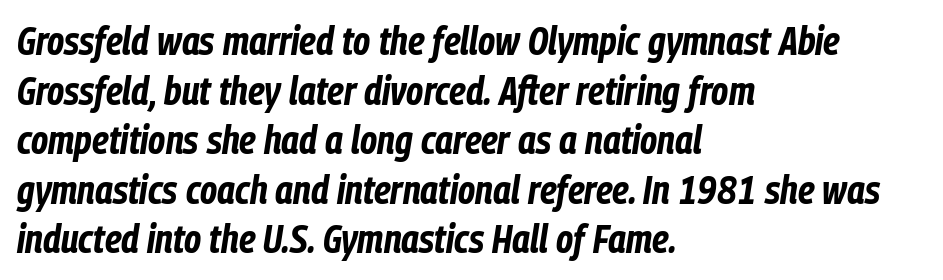
The type is set solid horizontally, with unmodified tracking. This sample keeps an unexceptional amount of space between lines. A dark, heavy texture on the line: the type is bold. Compared with ordinary roman type, these characters are visibly tilted.
